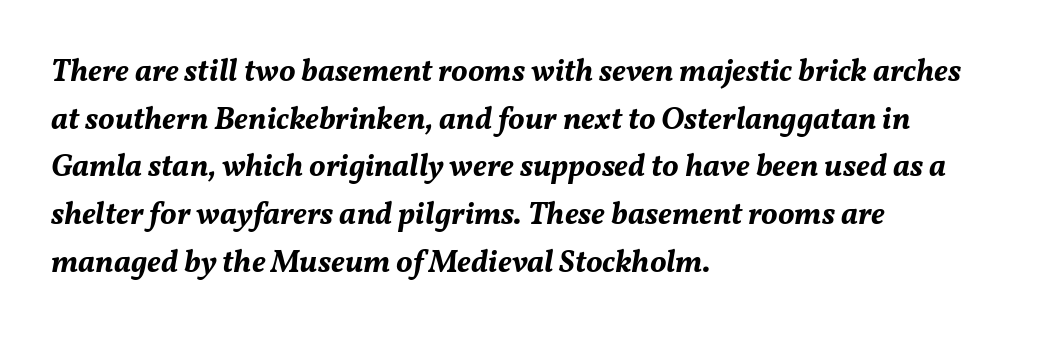
Q: Is the text bold? A: Yes.
Q: Is the text italic (slanted)? A: Yes, it leans right by about 11 degrees.
Q: Is the text underlined? A: No.
Q: How is the paragraph aligned? A: Left-aligned.
Q: Is the spacing between letters normal or unusually wide? A: Normal.
Q: Is the spacing between lines tight, normal or loose? A: Normal.
Q: Width (condensed, normal, or wide)? A: Normal.
Q: Stroke contrast? A: Medium.
Q: x-height? A: Medium.
Q: Monospaced? A: No.
